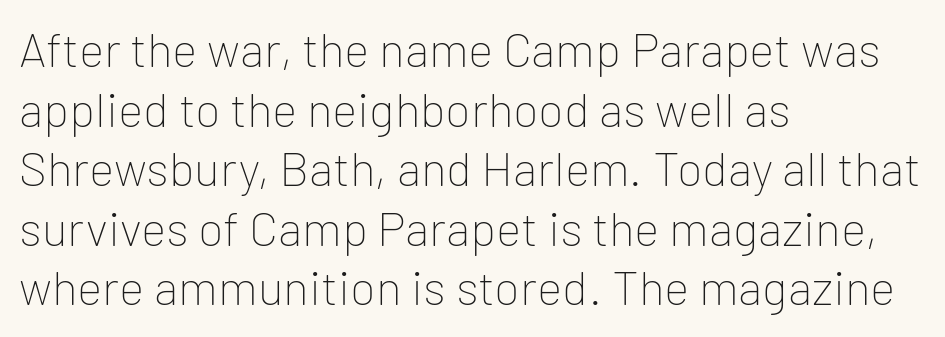
Q: Is the text bold? A: No.
Q: Is the text italic (slanted)? A: No, it is upright.
Q: Is the typeface a serif or a sans-serif typeface? A: Sans-serif.
Q: Is the text underlined? A: No.
Q: How is the paragraph aligned? A: Left-aligned.
Q: Is the spacing between letters normal or unusually wide? A: Normal.
Q: Width (condensed, normal, or wide)? A: Normal.
Q: Stroke contrast? A: Low.
Q: x-height? A: Medium.
Q: Monospaced? A: No.
